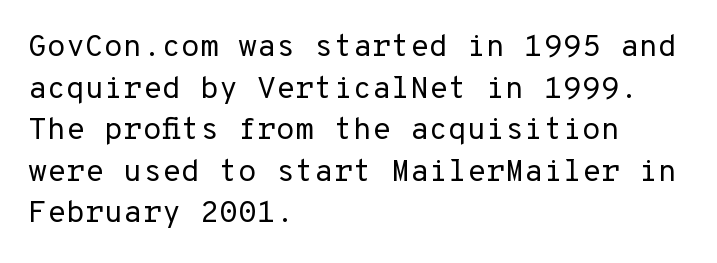
Q: Is the text bold? A: No.
Q: Is the text italic (slanted)? A: No, it is upright.
Q: Is the typeface a serif or a sans-serif typeface? A: Sans-serif.
Q: Is the text underlined? A: No.
Q: How is the paragraph aligned? A: Left-aligned.
Q: Is the spacing between letters normal or unusually wide? A: Normal.
Q: Is the spacing between lines tight, normal or loose? A: Normal.
Q: Width (condensed, normal, or wide)? A: Normal.
Q: Stroke contrast? A: Low.
Q: x-height? A: Medium.
Q: Monospaced? A: Yes.
